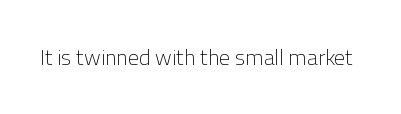
The space directly below the letters is spotless. Quick note: not italic, upright. The line texture is even and compact thanks to regular tracking. These glyphs show unthickened strokes, regular width or finer.
